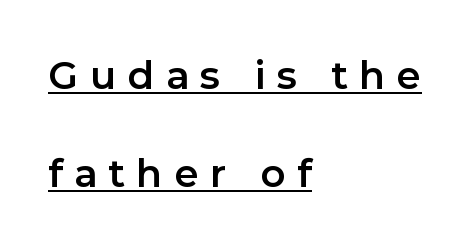
Q: Is the text bold? A: Semi-bold.
Q: Is the text italic (slanted)? A: No, it is upright.
Q: Is the typeface a serif or a sans-serif typeface? A: Sans-serif.
Q: Is the text underlined? A: Yes.
Q: How is the paragraph aligned? A: Left-aligned.
Q: Is the spacing between letters normal or unusually wide? A: Unusually wide.
Q: Is the spacing between lines tight, normal or loose? A: Loose.
Q: Width (condensed, normal, or wide)? A: Normal.
Q: x-height? A: Medium.
Q: Monospaced? A: No.
